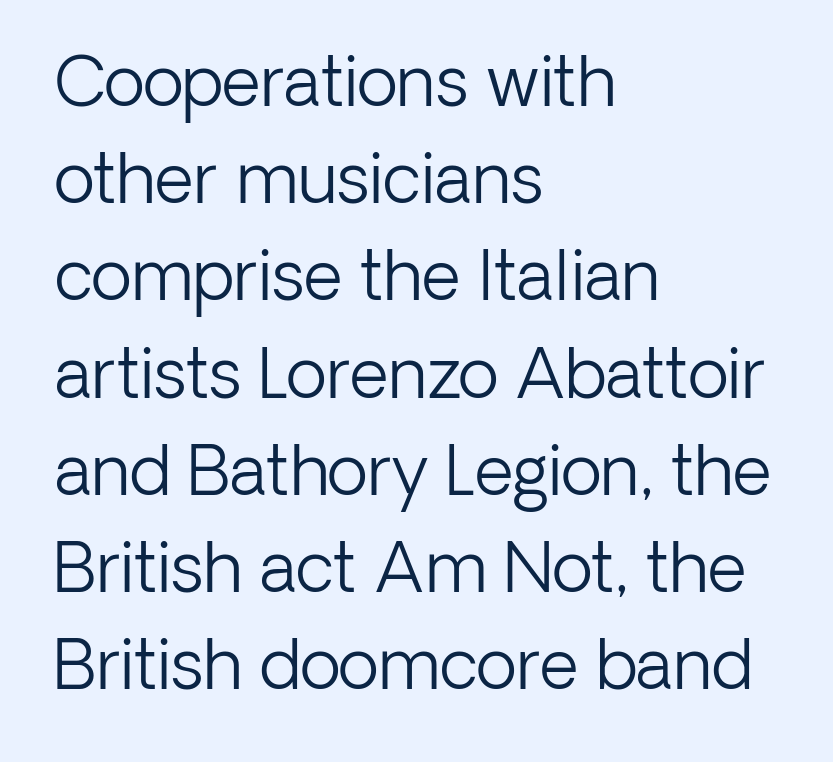
{"serif": "no", "italic": "no", "bold": "no", "weight": "light", "width": "normal", "stroke_contrast": "low", "x_height": "medium", "monospaced": "no", "underline": "no", "align": "left", "line_spacing": "normal", "line_spacing_ratio": 1.43, "letter_spacing": "normal", "letter_spacing_em": 0.0, "glyph_px": 68}
